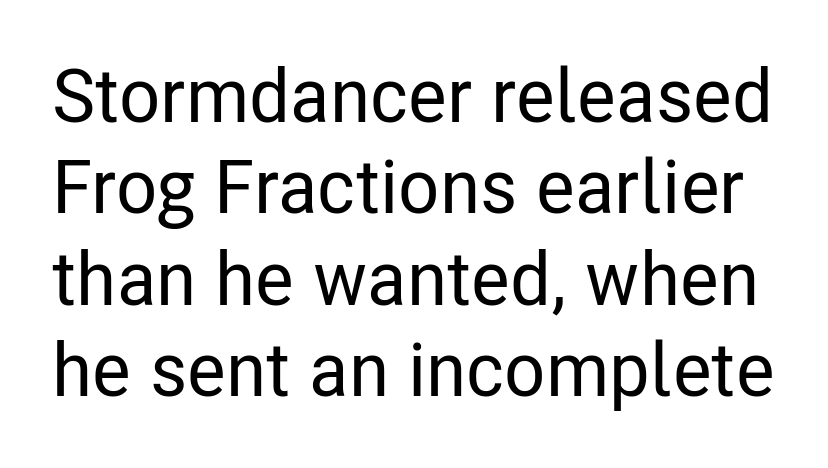
Q: Is the text italic (slanted)? A: No, it is upright.
Q: Is the typeface a serif or a sans-serif typeface? A: Sans-serif.
Q: Is the text underlined? A: No.
Q: Is the spacing between letters normal or unusually wide? A: Normal.
Q: Width (condensed, normal, or wide)? A: Condensed.
Q: Stroke contrast? A: Low.
Q: x-height? A: Medium.
Q: Monospaced? A: No.
